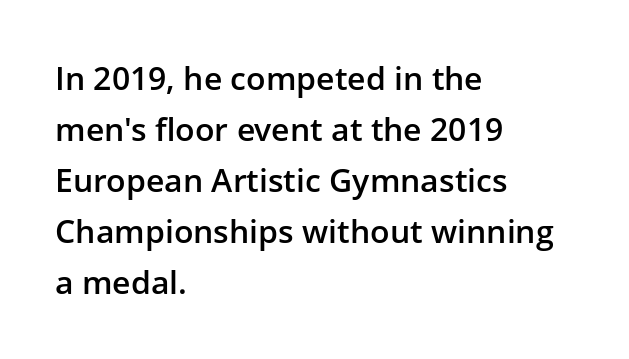
{"serif": "no", "italic": "no", "bold": "semi", "weight": "semibold", "width": "normal", "stroke_contrast": "low", "x_height": "medium", "monospaced": "no", "underline": "no", "align": "left", "line_spacing": "normal", "line_spacing_ratio": 1.59, "letter_spacing": "normal", "letter_spacing_em": 0.0, "glyph_px": 32}
